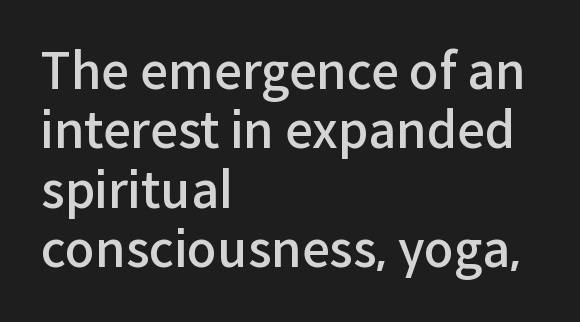
Q: Is the text bold? A: Semi-bold.
Q: Is the text italic (slanted)? A: No, it is upright.
Q: Is the typeface a serif or a sans-serif typeface? A: Sans-serif.
Q: Is the text underlined? A: No.
Q: How is the paragraph aligned? A: Left-aligned.
Q: Is the spacing between letters normal or unusually wide? A: Normal.
Q: Width (condensed, normal, or wide)? A: Normal.
Q: Stroke contrast? A: Low.
Q: x-height? A: Medium.
Q: Monospaced? A: No.
